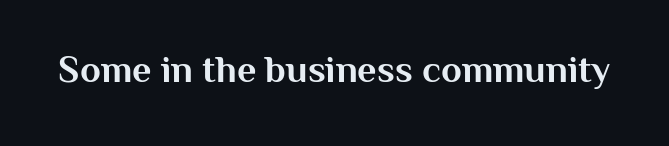
Q: Is the text bold? A: Yes.
Q: Is the text italic (slanted)? A: No, it is upright.
Q: Is the typeface a serif or a sans-serif typeface? A: Sans-serif.
Q: Is the text underlined? A: No.
Q: Is the spacing between letters normal or unusually wide? A: Normal.
Q: Width (condensed, normal, or wide)? A: Normal.
Q: Stroke contrast? A: Medium.
Q: x-height? A: Medium.
Q: Monospaced? A: No.
